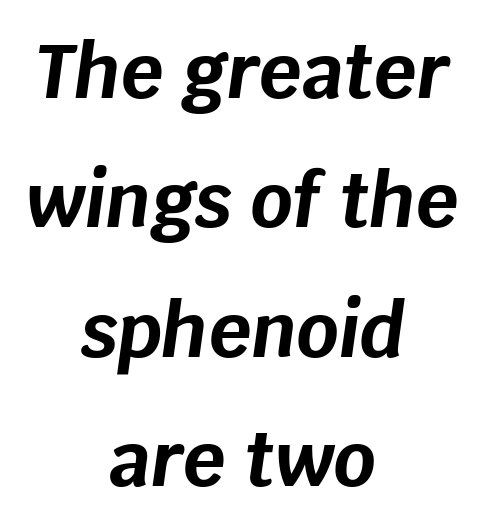
{"italic": "yes", "lean": "right", "slant_degrees": 8, "bold": "yes", "weight": "bold", "width": "normal", "stroke_contrast": "low", "x_height": "large", "monospaced": "no", "underline": "no", "align": "center", "line_spacing_ratio": 1.75, "letter_spacing": "normal", "letter_spacing_em": 0.0, "glyph_px": 74}
